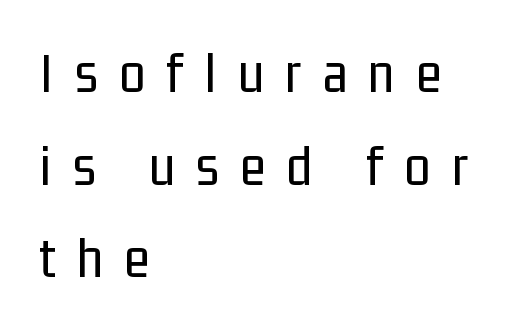
The image shows 59 px regular-weight, condensed sans-serif type, upright; set left-aligned, normal line spacing (1.57x), unusually wide letter spacing (+0.36 em), not underlined; low stroke contrast and a medium x-height.
